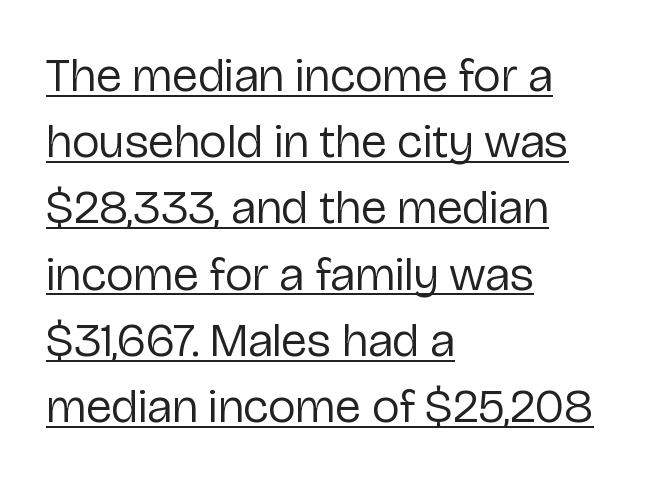
{"serif": "no", "italic": "no", "bold": "no", "weight": "regular", "width": "normal", "stroke_contrast": "low", "x_height": "medium", "monospaced": "no", "underline": "yes", "align": "left", "line_spacing": "normal", "line_spacing_ratio": 1.38, "letter_spacing": "normal", "letter_spacing_em": 0.0, "glyph_px": 48}
